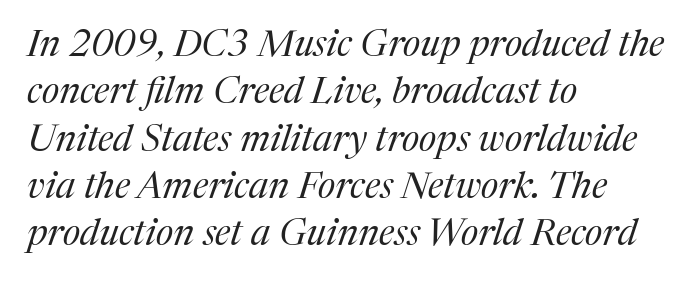
Q: Is the text bold? A: No.
Q: Is the text italic (slanted)? A: Yes, it leans right by about 17 degrees.
Q: Is the typeface a serif or a sans-serif typeface? A: Serif.
Q: Is the text underlined? A: No.
Q: How is the paragraph aligned? A: Left-aligned.
Q: Is the spacing between letters normal or unusually wide? A: Normal.
Q: Is the spacing between lines tight, normal or loose? A: Normal.
Q: Width (condensed, normal, or wide)? A: Normal.
Q: Stroke contrast? A: Medium.
Q: x-height? A: Medium.
Q: Monospaced? A: No.
